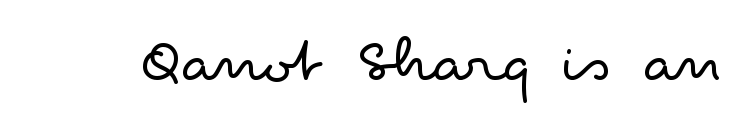
Ink coverage per letter is moderate at most. You can tell from the bare stems that sans-serif type was used. Nobody drew a line under any word here. Honestly, the letter spacing is just normal — you wouldn't notice it. These lines are rendered in a variable-pitch font.
